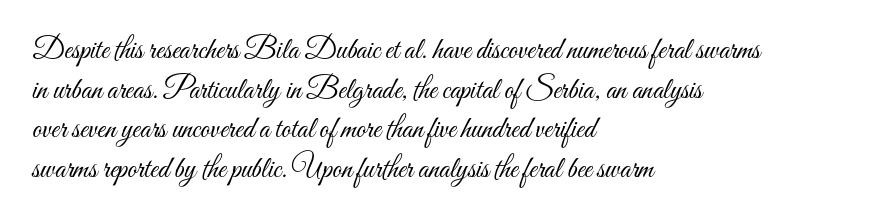
The image shows 30 px light, condensed type; set left-aligned, normal line spacing (1.32x), normal letter spacing, not underlined; medium stroke contrast and a small x-height.
